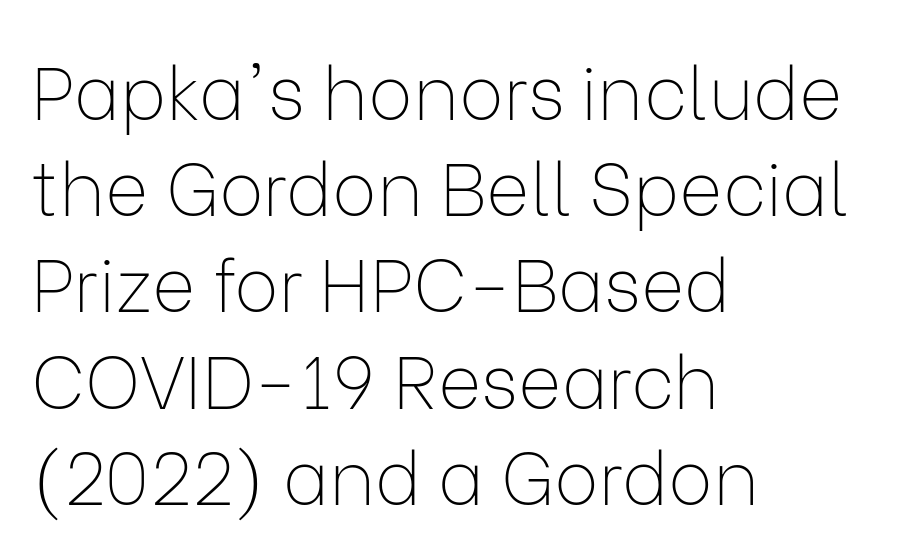
The image shows 74 px thin sans-serif type, upright; set left-aligned, normal line spacing (1.3x), normal letter spacing, not underlined; low stroke contrast and a medium x-height.
